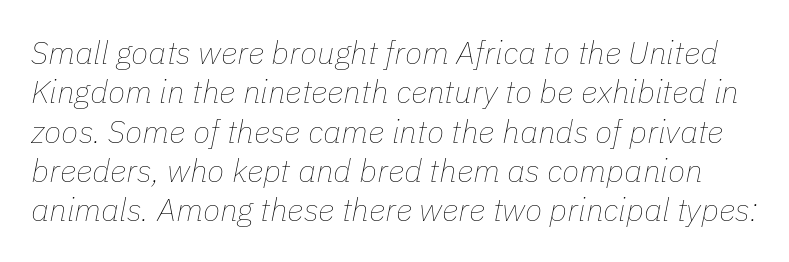
Q: Is the text bold? A: No.
Q: Is the text italic (slanted)? A: Yes, it leans right by about 11 degrees.
Q: Is the text underlined? A: No.
Q: Is the spacing between letters normal or unusually wide? A: Normal.
Q: Width (condensed, normal, or wide)? A: Normal.
Q: Stroke contrast? A: Low.
Q: x-height? A: Medium.
Q: Monospaced? A: No.
